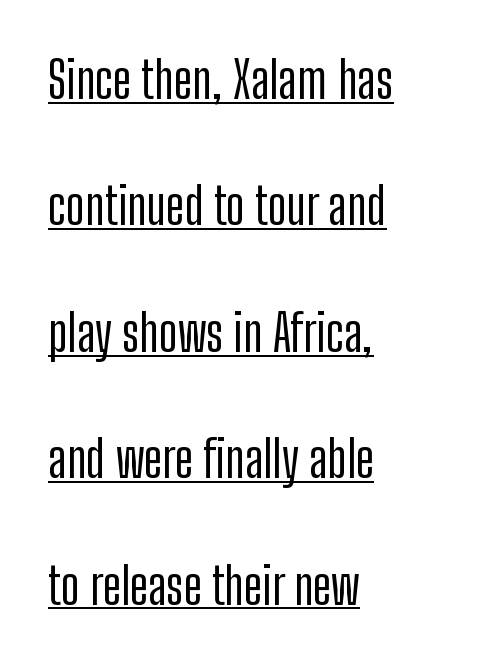
The image shows 51 px condensed sans-serif type, upright; set left-aligned, loose line spacing (2.48x), normal letter spacing, underlined; low stroke contrast and a medium x-height.
